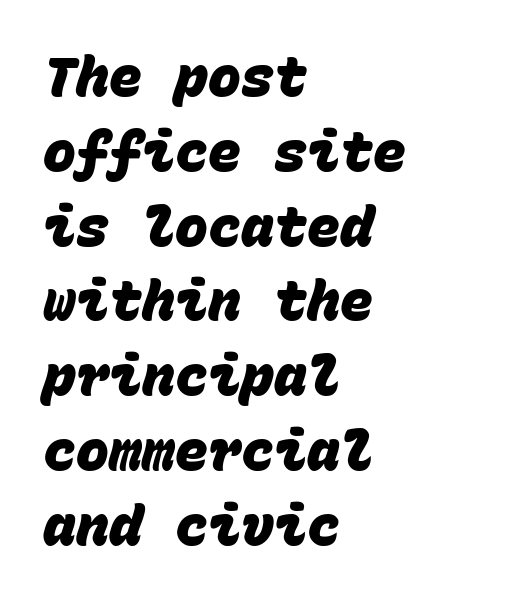
The image shows 55 px heavy sans-serif type, monospaced; set left-aligned, normal line spacing (1.36x), normal letter spacing, not underlined; low stroke contrast and a large x-height.
